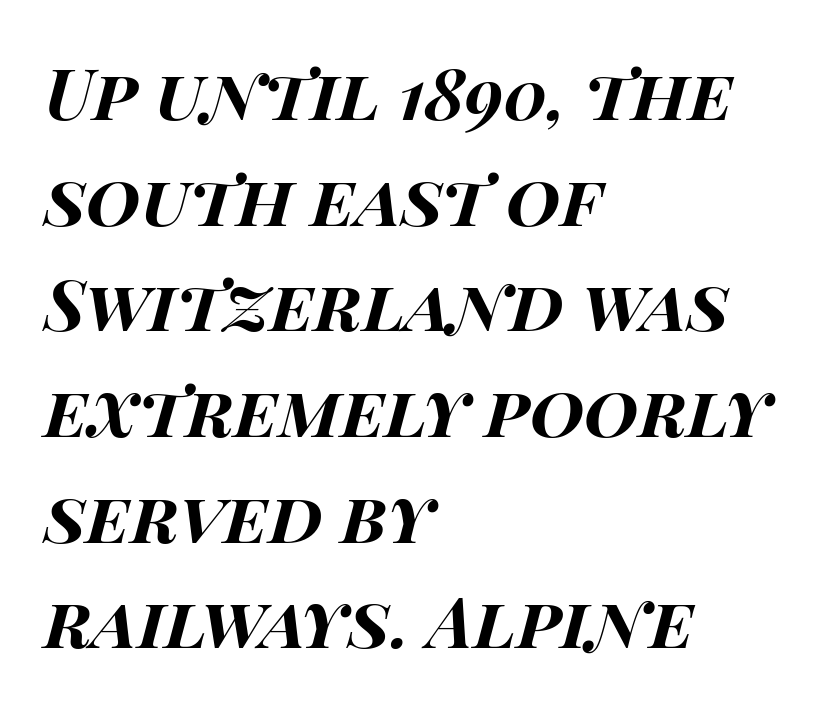
The image shows 70 px bold, wide type, italic (leaning right); set left-aligned, normal line spacing (1.51x), normal letter spacing, not underlined; high stroke contrast and a large x-height.
